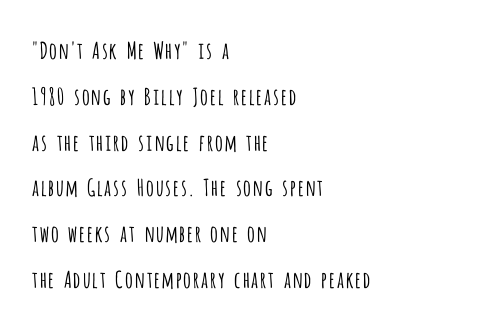
Q: Is the text bold? A: No.
Q: Is the text italic (slanted)? A: No, it is upright.
Q: Is the text underlined? A: No.
Q: How is the paragraph aligned? A: Left-aligned.
Q: Is the spacing between letters normal or unusually wide? A: Normal.
Q: Is the spacing between lines tight, normal or loose? A: Loose.
